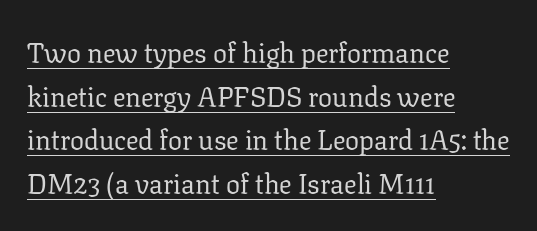
{"serif": "yes", "italic": "no", "bold": "no", "weight": "regular", "width": "normal", "stroke_contrast": "low", "x_height": "medium", "monospaced": "no", "underline": "yes", "align": "left", "line_spacing": "normal", "line_spacing_ratio": 1.56, "letter_spacing": "normal", "letter_spacing_em": 0.0, "glyph_px": 28}
